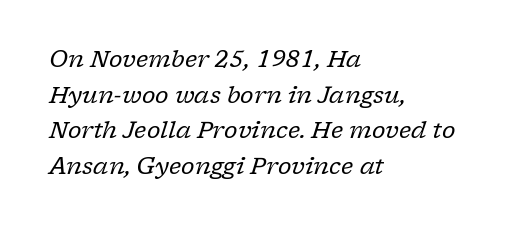
The passage is arranged the way most books set body copy — flush left. Reading down the column, the eye jumps a familiar distance to each next line. Is the type heavy? It reads as light-to-regular instead. The foot of each line stays bare and open.
